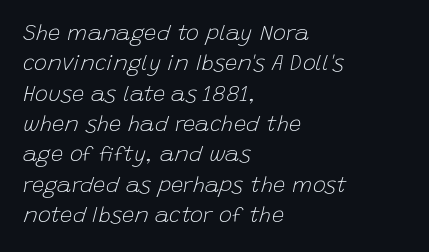
Q: Is the text bold? A: No.
Q: Is the text italic (slanted)? A: Yes, it leans right by about 15 degrees.
Q: Is the text underlined? A: No.
Q: How is the paragraph aligned? A: Left-aligned.
Q: Is the spacing between letters normal or unusually wide? A: Normal.
Q: Is the spacing between lines tight, normal or loose? A: Normal.
